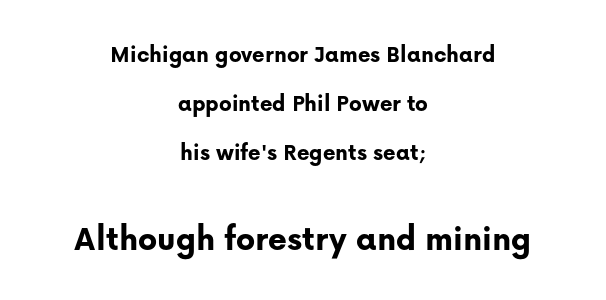
{"serif": "no", "italic": "no", "bold": "yes", "weight": "bold", "width": "normal", "stroke_contrast": "low", "x_height": "medium", "monospaced": "no", "underline": "no", "align": "center", "line_spacing": "loose", "line_spacing_ratio": 2.04, "letter_spacing": "normal", "letter_spacing_em": 0.0, "larger_block": "second", "size_ratio": 1.5, "glyph_px": 36}
